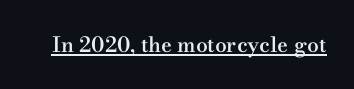
The image shows 21 px text type, upright; set normal letter spacing, underlined.
